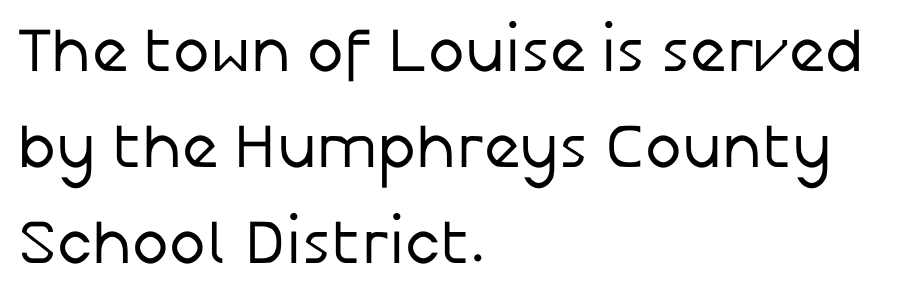
{"serif": "no", "italic": "no", "bold": "no", "weight": "regular", "width": "normal", "stroke_contrast": "low", "x_height": "medium", "monospaced": "no", "underline": "no", "align": "left", "line_spacing": "normal", "line_spacing_ratio": 1.55, "letter_spacing": "normal", "letter_spacing_em": 0.0, "glyph_px": 62}
